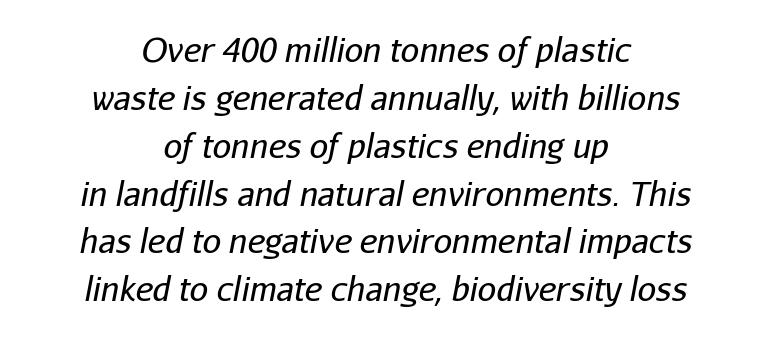
Q: Is the text bold? A: No.
Q: Is the text italic (slanted)? A: Yes, it leans right by about 11 degrees.
Q: Is the text underlined? A: No.
Q: How is the paragraph aligned? A: Centered.
Q: Is the spacing between letters normal or unusually wide? A: Normal.
Q: Is the spacing between lines tight, normal or loose? A: Normal.
Q: Width (condensed, normal, or wide)? A: Normal.
Q: Stroke contrast? A: Low.
Q: x-height? A: Medium.
Q: Monospaced? A: No.
